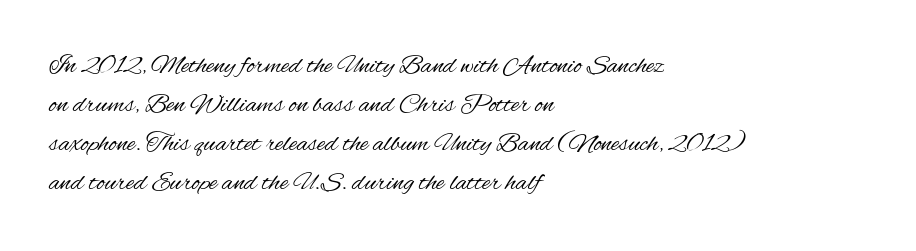
Default kerning and tracking; the words read as compact shapes. No heavy texture on the line: the type isn't bold. Notice how the passage keeps a crisp vertical edge on the left only. Bare-footed words on every line.
